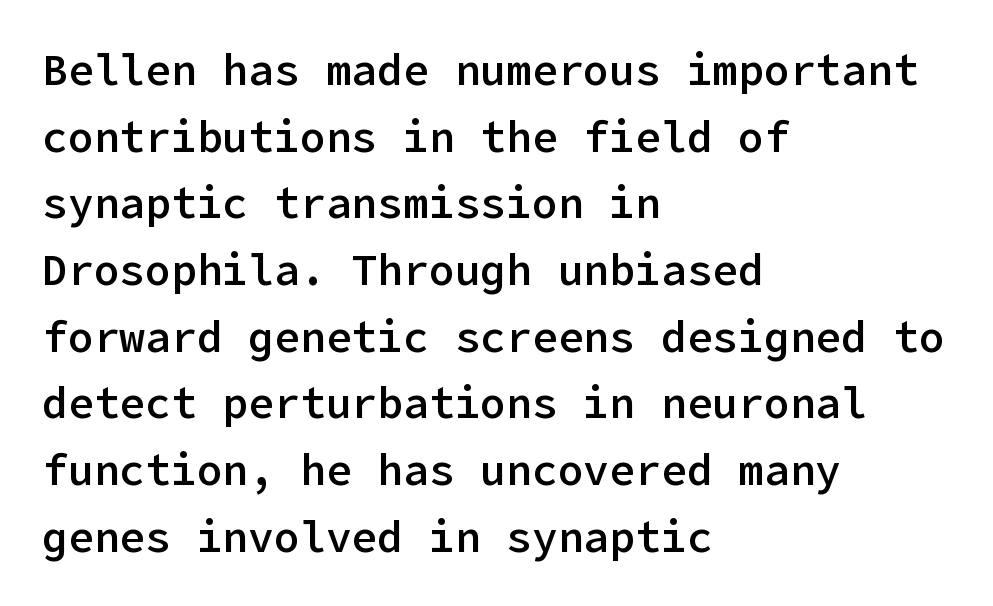
The image shows 43 px semibold sans-serif type, upright; set left-aligned, normal line spacing (1.55x), normal letter spacing, not underlined; low stroke contrast and a medium x-height.
